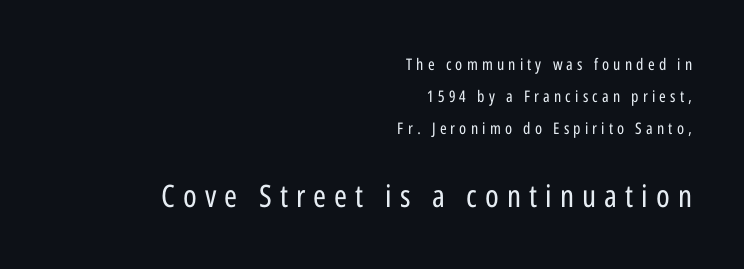
{"serif": "no", "italic": "no", "bold": "no", "weight": "regular", "width": "condensed", "stroke_contrast": "low", "x_height": "medium", "monospaced": "no", "underline": "no", "align": "right", "line_spacing": "loose", "line_spacing_ratio": 2.0, "letter_spacing": "wide", "letter_spacing_em": 0.26, "larger_block": "second", "size_ratio": 1.94, "glyph_px": 31}
